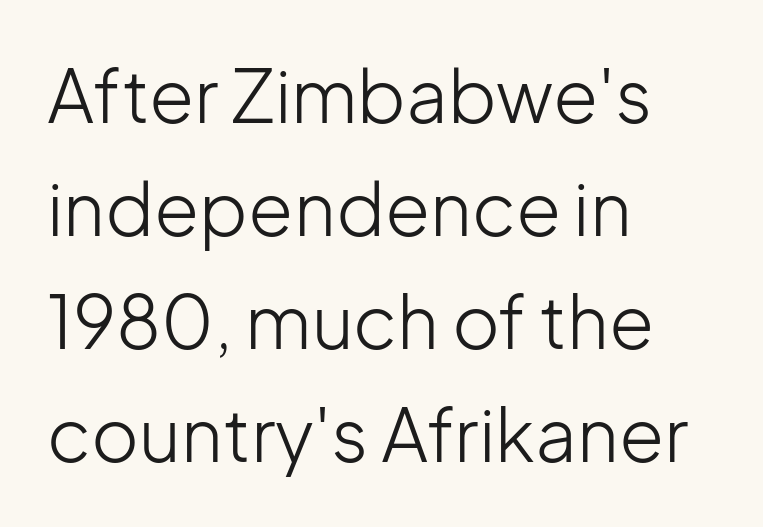
Q: Is the text bold? A: No.
Q: Is the text italic (slanted)? A: No, it is upright.
Q: Is the typeface a serif or a sans-serif typeface? A: Sans-serif.
Q: Is the text underlined? A: No.
Q: How is the paragraph aligned? A: Left-aligned.
Q: Is the spacing between letters normal or unusually wide? A: Normal.
Q: Is the spacing between lines tight, normal or loose? A: Normal.
Q: Width (condensed, normal, or wide)? A: Normal.
Q: Stroke contrast? A: Low.
Q: x-height? A: Medium.
Q: Monospaced? A: No.
